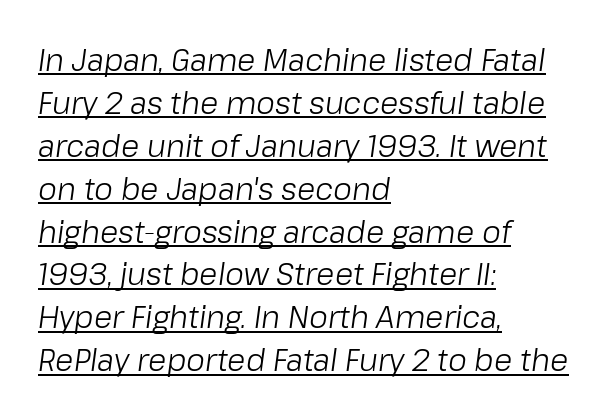
Emphasis-style slanted type is in use. Short and long lines alike share a common starting point at left. This reads as an unemphasized weight, regular at the heaviest. A typesetter would call this proportional, since set widths differ per character. Words appear dense and cohesive because spacing is normal. A rule runs beneath these lines of type.
